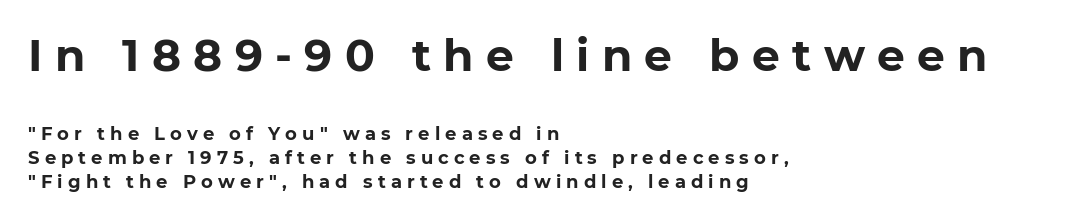
Note: no serifs on the glyphs. Every stem runs plumb, perpendicular to the baseline. Characters follow at a spacing far wider than the type designer built in. Note the varied advance widths — an 'i' is clearly narrower than an 'm'. Baseline-to-baseline distance is the conventional proportion of letter height.
